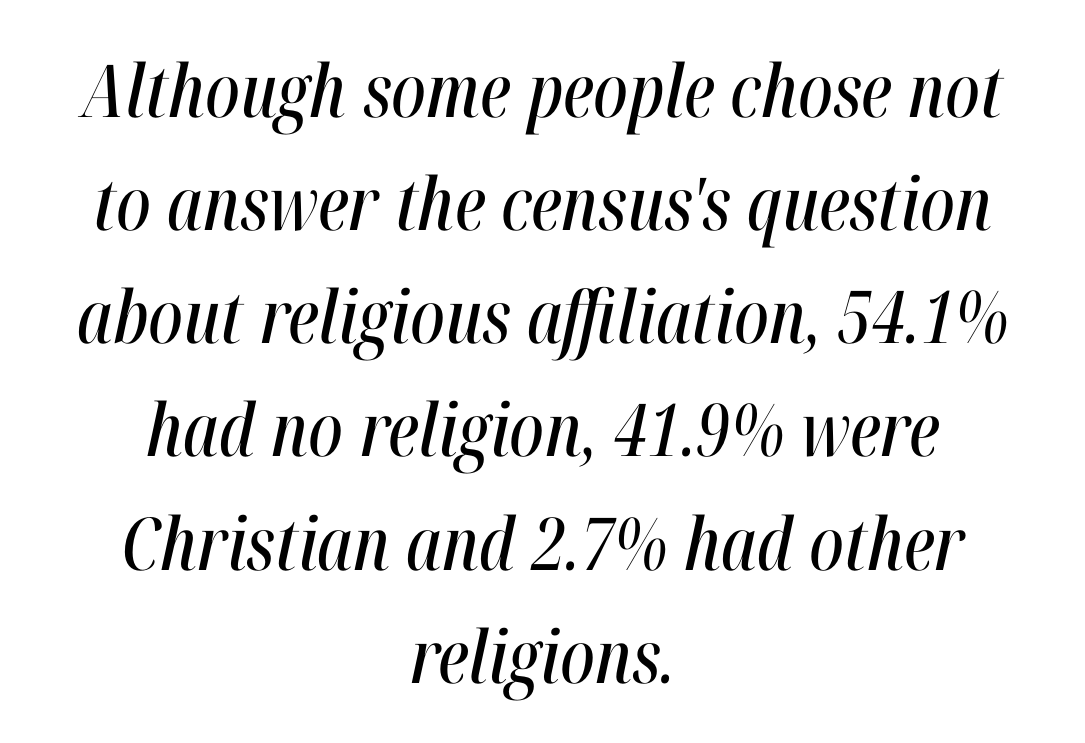
The image shows 73 px condensed type, italic (leaning right); set centered, normal line spacing (1.55x), normal letter spacing, not underlined; high stroke contrast and a medium x-height.
